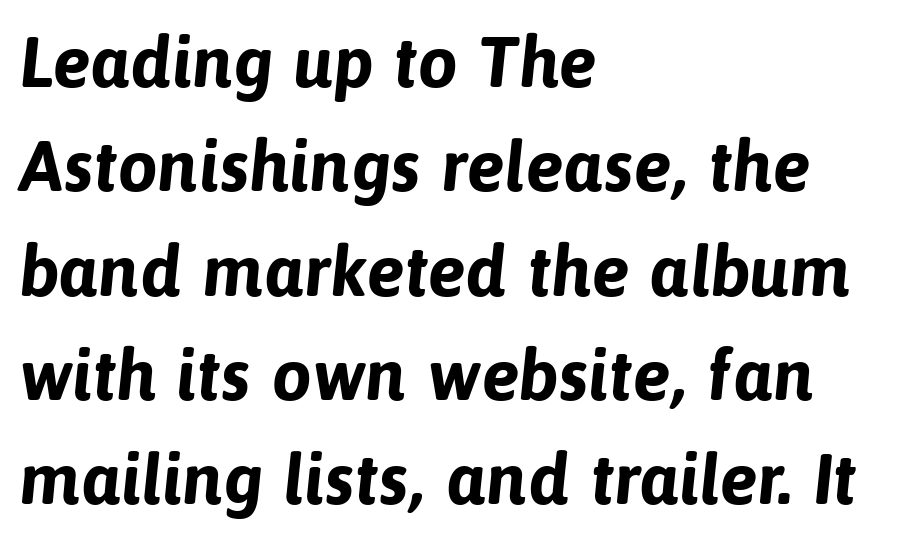
Q: Is the text bold? A: Yes.
Q: Is the typeface a serif or a sans-serif typeface? A: Sans-serif.
Q: Is the text underlined? A: No.
Q: How is the paragraph aligned? A: Left-aligned.
Q: Is the spacing between letters normal or unusually wide? A: Normal.
Q: Is the spacing between lines tight, normal or loose? A: Normal.
Q: Width (condensed, normal, or wide)? A: Normal.
Q: Stroke contrast? A: Low.
Q: x-height? A: Medium.
Q: Monospaced? A: No.
